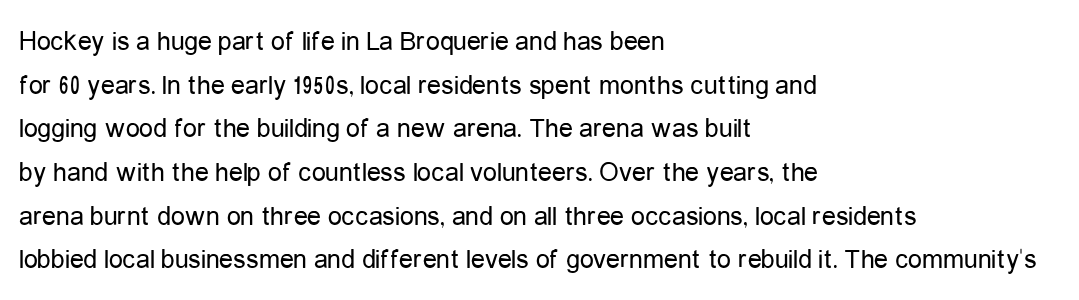
{"serif": "no", "italic": "no", "bold": "no", "weight": "regular", "width": "condensed", "stroke_contrast": "low", "x_height": "medium", "monospaced": "no", "underline": "no", "align": "left", "line_spacing": "normal", "line_spacing_ratio": 1.56, "letter_spacing": "normal", "letter_spacing_em": 0.0, "glyph_px": 28}
